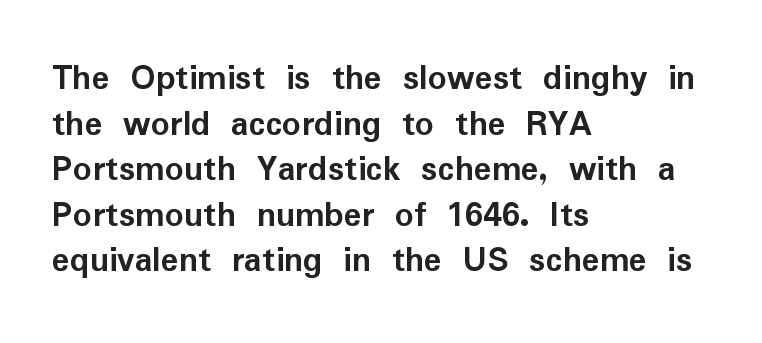
{"serif": "no", "italic": "no", "bold": "yes", "weight": "semibold", "width": "normal", "stroke_contrast": "low", "x_height": "medium", "monospaced": "no", "underline": "no", "align": "left", "line_spacing_ratio": 1.23, "letter_spacing": "normal", "letter_spacing_em": 0.0, "glyph_px": 37}
